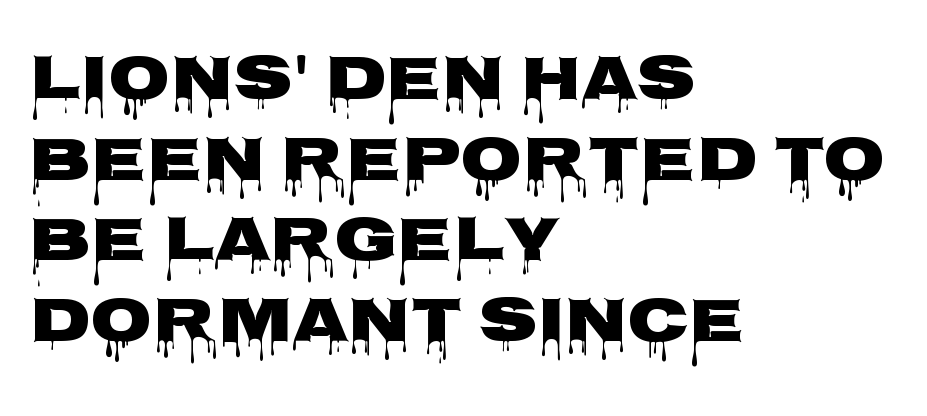
Letters rest on an invisible, unmarked baseline. The typography opts for an upright posture over an oblique one. The passage shown is emphatically bold. I'd call this a sans setting — the letters go barefoot. If you drew a ruler down the left edge, every line would touch it. Looks like regular typesetting: each glyph gets only the width it needs.
